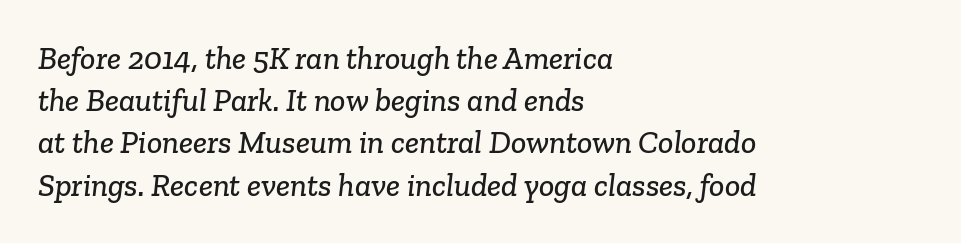
The lines in this sample share a left origin and differ only in where they stop. What's the leading like? Ordinary, nothing unusual. Type style note: has serifs. The face used here is rendered with its standard letterfit.
